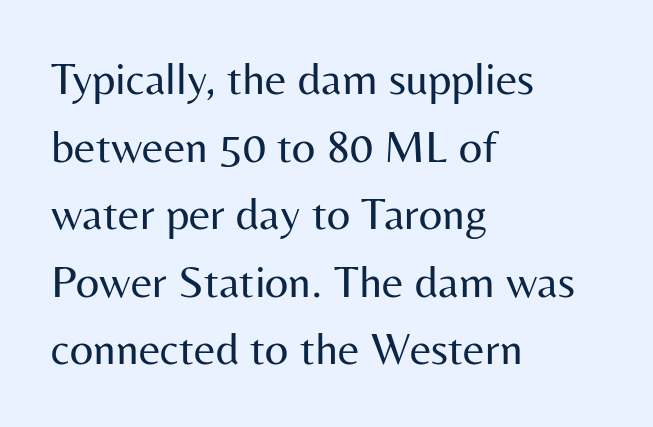
Q: Is the text bold? A: No.
Q: Is the text italic (slanted)? A: No, it is upright.
Q: Is the typeface a serif or a sans-serif typeface? A: Sans-serif.
Q: Is the text underlined? A: No.
Q: How is the paragraph aligned? A: Left-aligned.
Q: Is the spacing between letters normal or unusually wide? A: Normal.
Q: Is the spacing between lines tight, normal or loose? A: Normal.
Q: Width (condensed, normal, or wide)? A: Normal.
Q: Stroke contrast? A: Medium.
Q: x-height? A: Medium.
Q: Monospaced? A: No.
